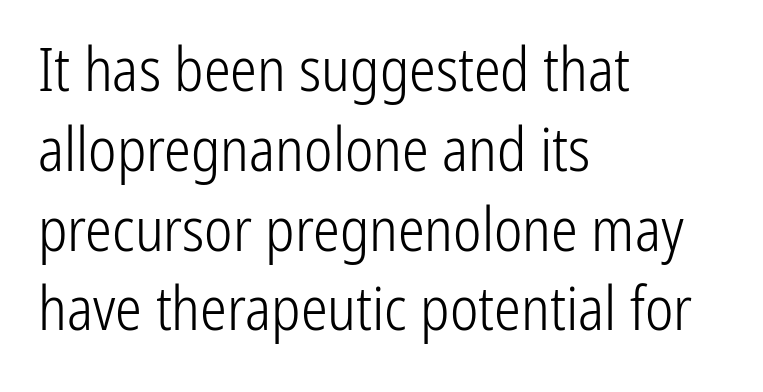
{"serif": "no", "italic": "no", "bold": "no", "weight": "light", "width": "condensed", "stroke_contrast": "low", "x_height": "medium", "monospaced": "no", "underline": "no", "align": "left", "line_spacing": "normal", "line_spacing_ratio": 1.33, "letter_spacing": "normal", "letter_spacing_em": 0.0, "glyph_px": 60}
